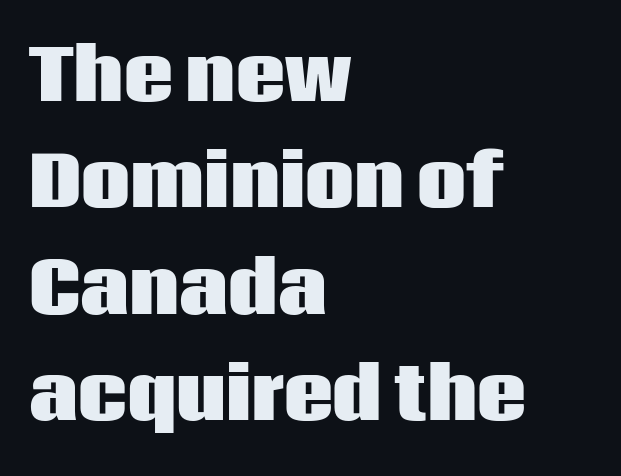
The image shows 69 px heavy sans-serif type, upright; set left-aligned, normal line spacing (1.54x), normal letter spacing, not underlined; low stroke contrast and a large x-height.
